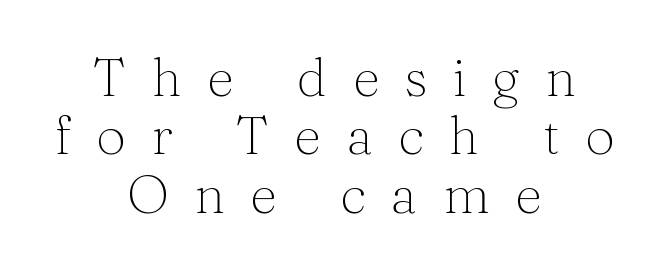
{"serif": "yes", "italic": "no", "bold": "no", "weight": "thin", "width": "normal", "stroke_contrast": "medium", "x_height": "medium", "monospaced": "no", "underline": "no", "align": "center", "line_spacing": "tight", "line_spacing_ratio": 1.1, "letter_spacing": "wide", "letter_spacing_em": 0.48, "glyph_px": 53}
